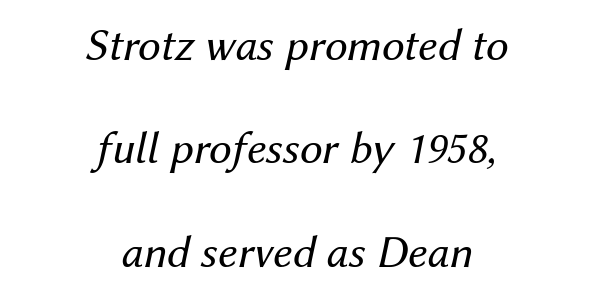
The image shows 46 px regular-weight type, italic (leaning right); set centered, loose line spacing (2.25x), normal letter spacing, not underlined; medium stroke contrast and a medium x-height.
